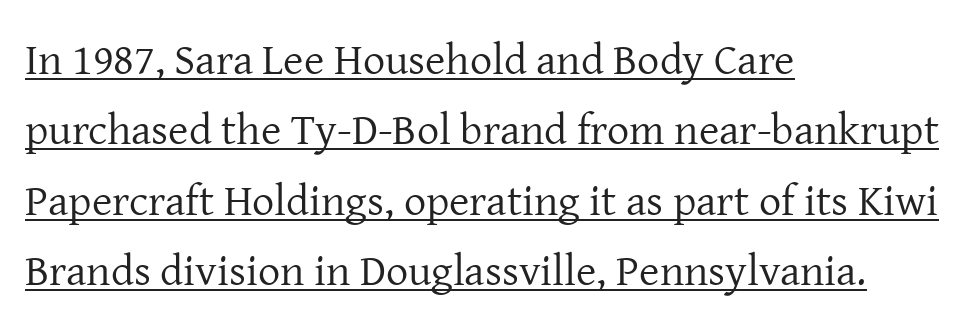
Q: Is the text bold? A: No.
Q: Is the text italic (slanted)? A: No, it is upright.
Q: Is the typeface a serif or a sans-serif typeface? A: Serif.
Q: Is the text underlined? A: Yes.
Q: How is the paragraph aligned? A: Left-aligned.
Q: Is the spacing between letters normal or unusually wide? A: Normal.
Q: Is the spacing between lines tight, normal or loose? A: Normal.
Q: Width (condensed, normal, or wide)? A: Normal.
Q: Stroke contrast? A: Low.
Q: x-height? A: Medium.
Q: Monospaced? A: No.
